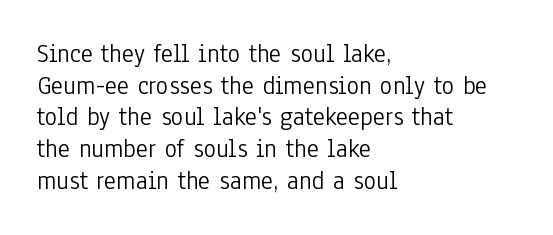
Q: Is the text bold? A: No.
Q: Is the text italic (slanted)? A: No, it is upright.
Q: Is the text underlined? A: No.
Q: How is the paragraph aligned? A: Left-aligned.
Q: Is the spacing between letters normal or unusually wide? A: Normal.
